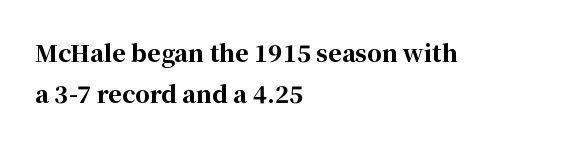
The image shows 23 px bold type, upright; set left-aligned, line spacing 1.79x, normal letter spacing, not underlined.
